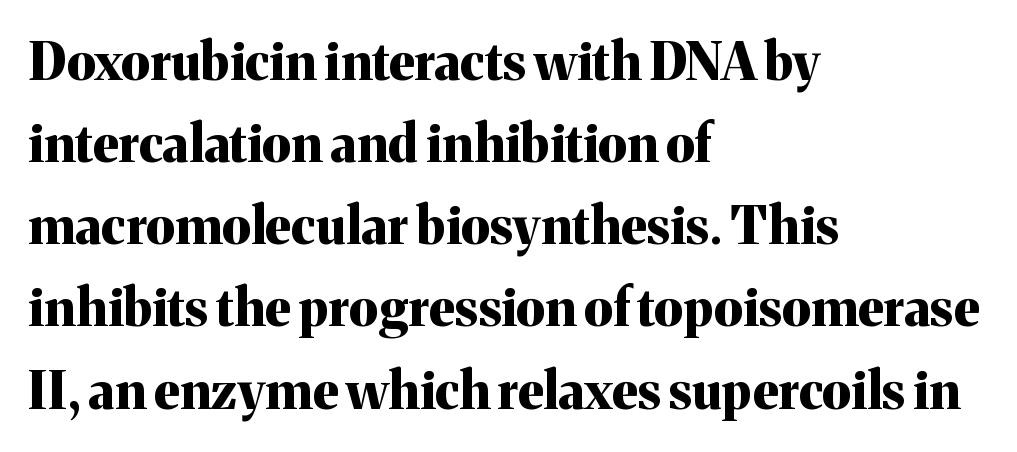
Q: Is the text bold? A: Yes.
Q: Is the text italic (slanted)? A: No, it is upright.
Q: Is the typeface a serif or a sans-serif typeface? A: Serif.
Q: Is the text underlined? A: No.
Q: How is the paragraph aligned? A: Left-aligned.
Q: Is the spacing between letters normal or unusually wide? A: Normal.
Q: Is the spacing between lines tight, normal or loose? A: Normal.
Q: Width (condensed, normal, or wide)? A: Normal.
Q: Stroke contrast? A: Medium.
Q: x-height? A: Medium.
Q: Monospaced? A: No.
